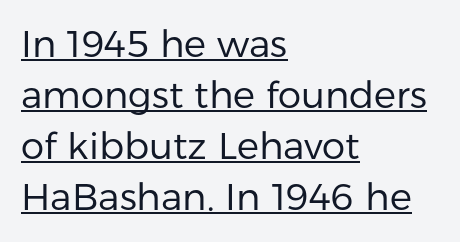
A quiet, ordinary-to-light weight characterises the typeface. The lettering holds an erect, upright posture throughout. Line spacing here is normal. The glyphs are accompanied by a horizontal stroke just below them.
